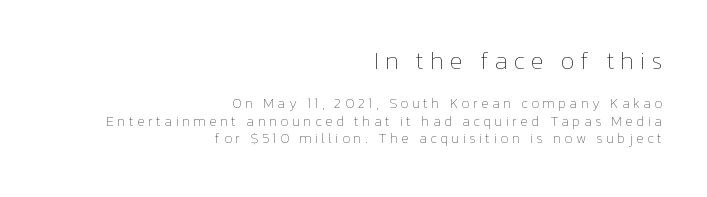
The space directly below the letters is spotless. A roman cut, with each character standing at attention. Casual observation: everything's shoved over to the right. Which chunk is bigger? The first one — the top block dwarfs the bottom. These lines sit exactly where default settings would place them. Someone cranked the tracking dial way up on this one.
